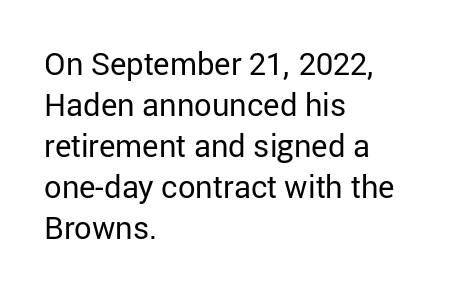
Vertical stems look standard width or narrower in stroke. Spacing verdict: proportional, widths tailored to each character. What stands out about the letter spacing? Nothing — it is the standard amount. This rendering employs a face without finishing strokes, i.e., a sans-serif. The string is rendered with underlining switched off.
